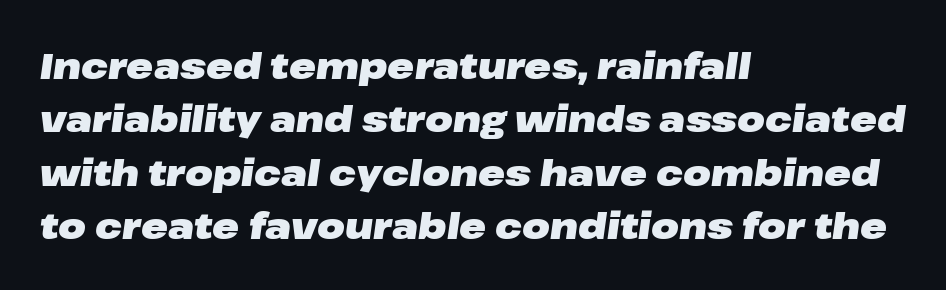
The image shows 36 px heavy, wide type, italic (leaning right); set left-aligned, normal line spacing (1.48x), normal letter spacing, not underlined; low stroke contrast and a medium x-height.
